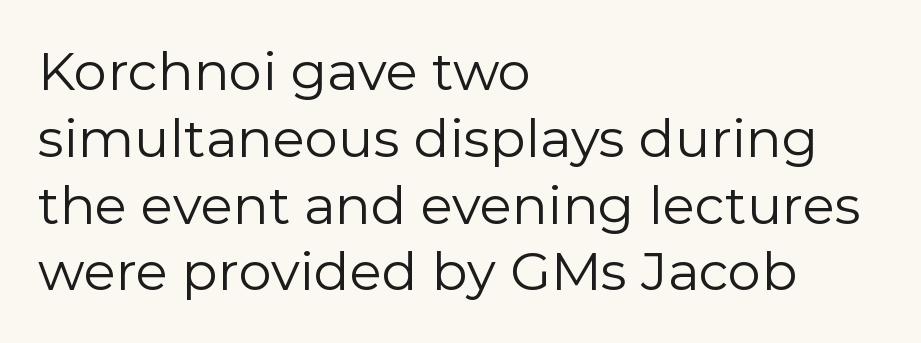
Q: Is the text bold? A: No.
Q: Is the text italic (slanted)? A: No, it is upright.
Q: Is the typeface a serif or a sans-serif typeface? A: Sans-serif.
Q: Is the text underlined? A: No.
Q: How is the paragraph aligned? A: Left-aligned.
Q: Is the spacing between letters normal or unusually wide? A: Normal.
Q: Is the spacing between lines tight, normal or loose? A: Normal.
Q: Width (condensed, normal, or wide)? A: Normal.
Q: Stroke contrast? A: Low.
Q: x-height? A: Medium.
Q: Monospaced? A: No.
